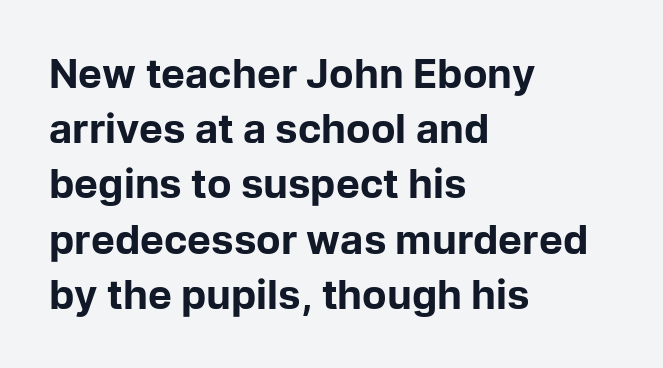
Q: Is the text bold? A: Yes.
Q: Is the text italic (slanted)? A: No, it is upright.
Q: Is the typeface a serif or a sans-serif typeface? A: Sans-serif.
Q: Is the text underlined? A: No.
Q: How is the paragraph aligned? A: Left-aligned.
Q: Is the spacing between letters normal or unusually wide? A: Normal.
Q: Is the spacing between lines tight, normal or loose? A: Normal.
Q: Width (condensed, normal, or wide)? A: Normal.
Q: Stroke contrast? A: Low.
Q: x-height? A: Medium.
Q: Monospaced? A: No.
